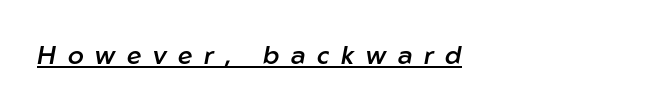
The image shows 26 px text type, italic (leaning right); set left-aligned, unusually wide letter spacing (+0.45 em), underlined.
